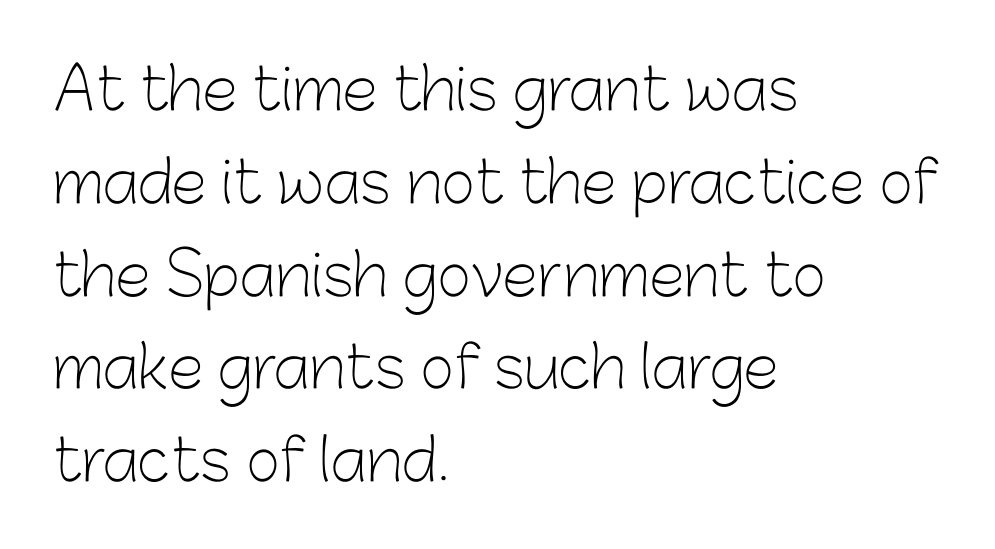
The image shows 58 px light sans-serif type, upright; set left-aligned, normal line spacing (1.6x), normal letter spacing, not underlined; low stroke contrast and a medium x-height.
